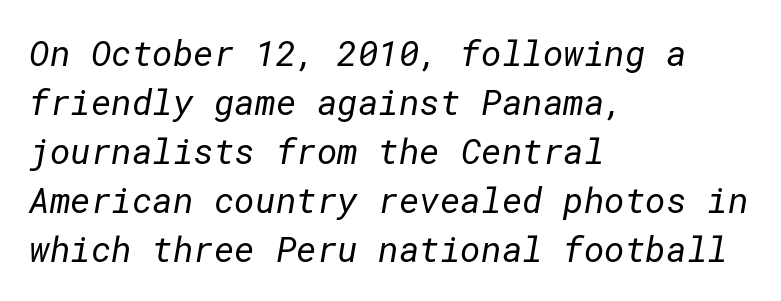
Stroke terminals: plain, sans-serif. In CSS terms this would be text-align: left. Normally led — the rows are evenly, conventionally spaced. The typesetting does not lean heavy: it is not bold. The rendering keeps characters at their native spacing. The passage shown is not underscored anywhere.
